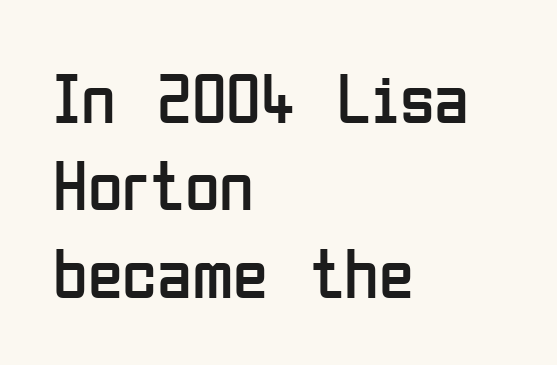
{"serif": "no", "italic": "no", "bold": "no", "weight": "regular", "width": "condensed", "stroke_contrast": "low", "x_height": "medium", "monospaced": "no", "underline": "no", "align": "left", "line_spacing_ratio": 1.23, "letter_spacing": "normal", "letter_spacing_em": 0.0, "glyph_px": 71}
